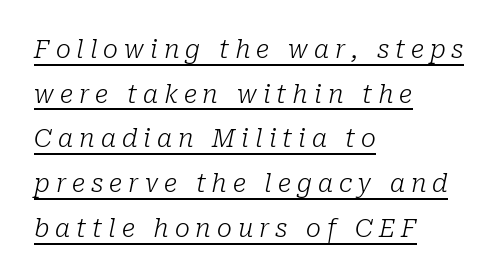
The image shows 25 px text type, italic (leaning right); set left-aligned, line spacing 1.79x, unusually wide letter spacing (+0.24 em), underlined.
